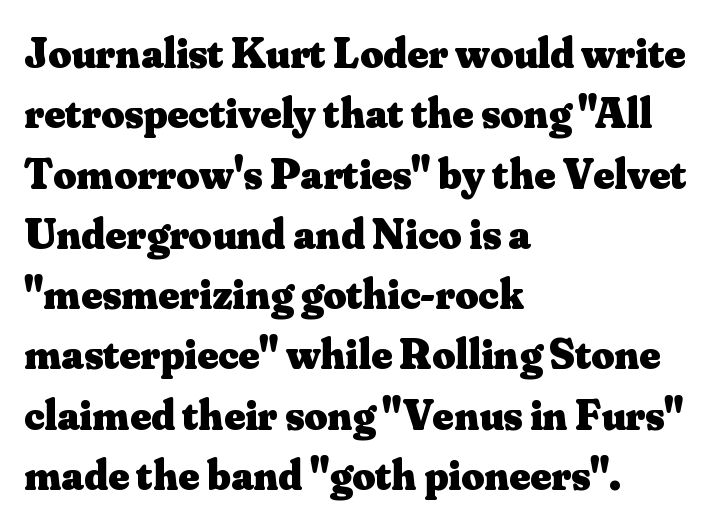
Posture: vertical. These lines keep a tight, regular rhythm from letter to letter. The characters display serif detailing at their extremities. Line starts are locked; line ends wander. You could not count columns in this text — the font is proportionally spaced. What weight is shown? A full bold with thick strokes.
